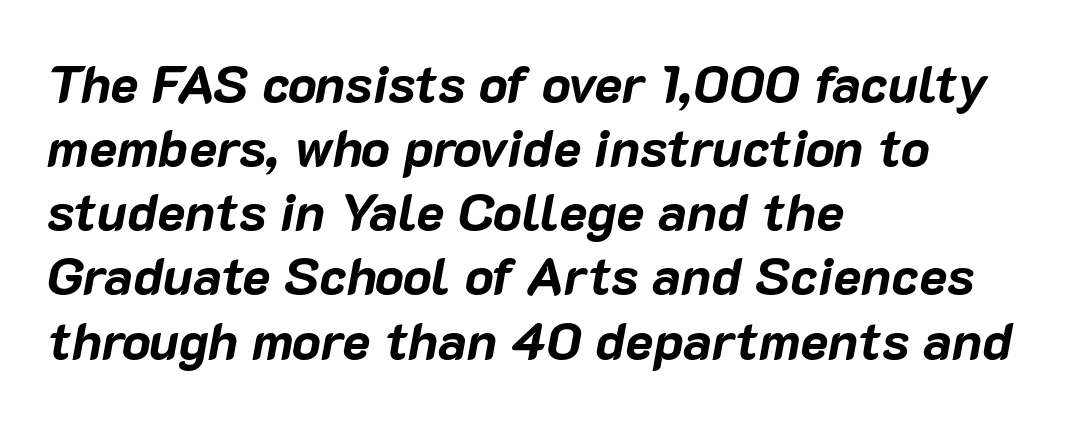
Q: Is the text bold? A: Yes.
Q: Is the text italic (slanted)? A: Yes, it leans right by about 10 degrees.
Q: Is the text underlined? A: No.
Q: How is the paragraph aligned? A: Left-aligned.
Q: Is the spacing between letters normal or unusually wide? A: Normal.
Q: Width (condensed, normal, or wide)? A: Normal.
Q: Stroke contrast? A: Low.
Q: x-height? A: Medium.
Q: Monospaced? A: No.
